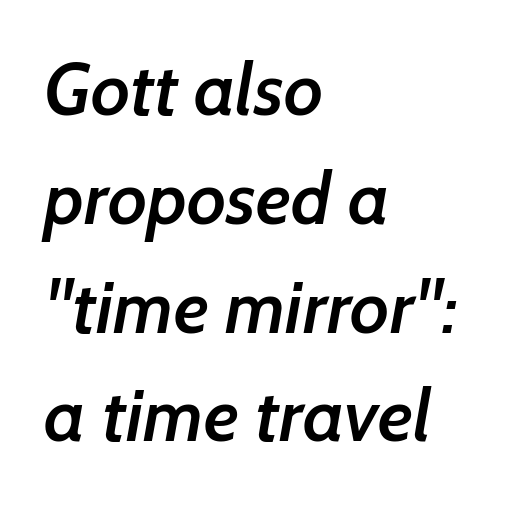
The image shows 73 px semibold sans-serif type; set left-aligned, normal line spacing (1.49x), normal letter spacing, not underlined; low stroke contrast and a medium x-height.
